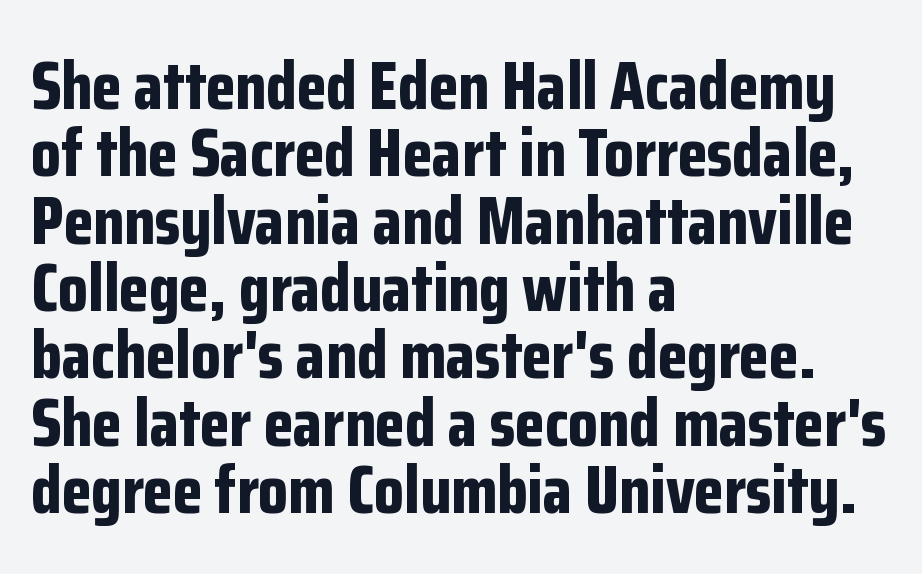
The image shows 68 px bold, condensed sans-serif type, upright; set left-aligned, tight line spacing (0.99x), normal letter spacing, not underlined; low stroke contrast and a medium x-height.
